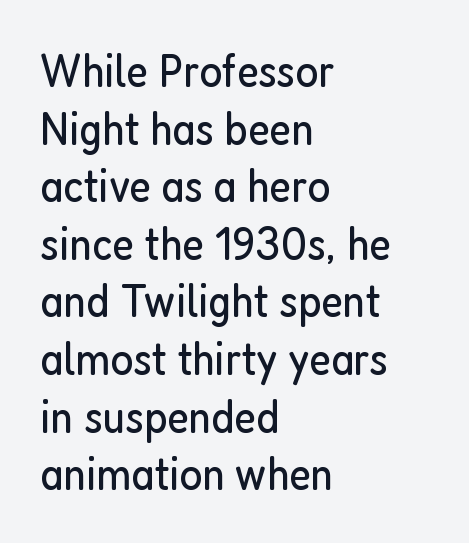
Q: Is the text bold? A: No.
Q: Is the text italic (slanted)? A: No, it is upright.
Q: Is the typeface a serif or a sans-serif typeface? A: Sans-serif.
Q: Is the text underlined? A: No.
Q: How is the paragraph aligned? A: Left-aligned.
Q: Is the spacing between letters normal or unusually wide? A: Normal.
Q: Width (condensed, normal, or wide)? A: Condensed.
Q: Stroke contrast? A: Low.
Q: x-height? A: Medium.
Q: Monospaced? A: No.
